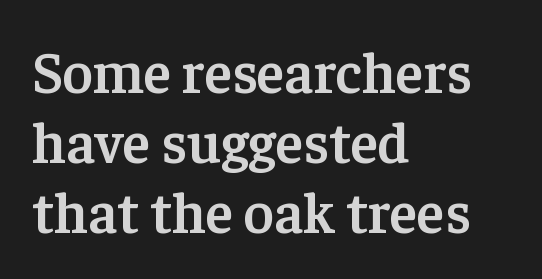
{"serif": "yes", "italic": "no", "bold": "semi", "weight": "semibold", "width": "normal", "stroke_contrast": "low", "x_height": "medium", "monospaced": "no", "underline": "no", "align": "left", "line_spacing_ratio": 1.21, "letter_spacing": "normal", "letter_spacing_em": 0.0, "glyph_px": 58}
